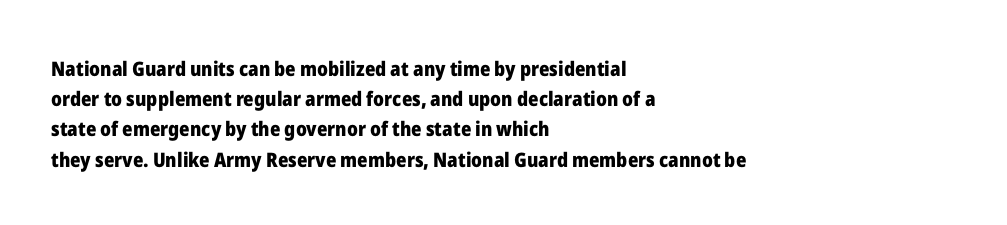
The image shows 20 px bold type, upright; set left-aligned, normal line spacing (1.51x), normal letter spacing, not underlined.
